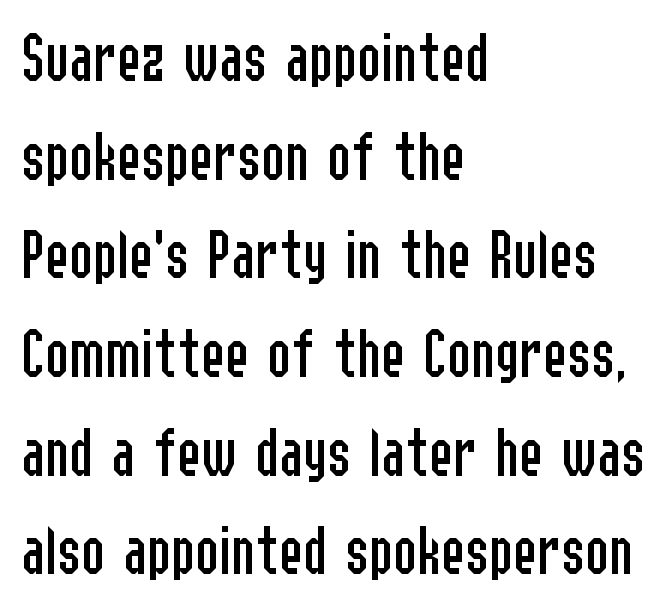
{"serif": "no", "italic": "no", "bold": "no", "weight": "regular", "width": "condensed", "stroke_contrast": "low", "x_height": "medium", "monospaced": "no", "underline": "no", "align": "left", "line_spacing": "normal", "line_spacing_ratio": 1.37, "letter_spacing": "normal", "letter_spacing_em": 0.0, "glyph_px": 72}
